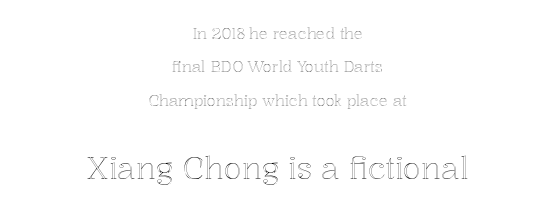
{"italic": "no", "width": "normal", "x_height": "medium", "monospaced": "no", "underline": "no", "align": "center", "line_spacing": "loose", "line_spacing_ratio": 2.23, "letter_spacing": "normal", "letter_spacing_em": 0.0, "larger_block": "second", "size_ratio": 2.0, "glyph_px": 30}
